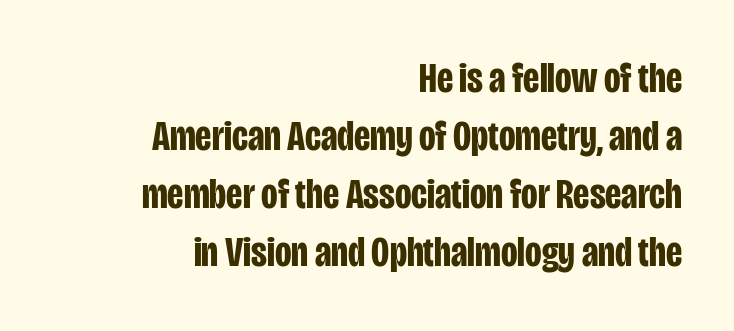
The image shows 43 px bold, condensed sans-serif type, upright; set right-aligned, normal line spacing (1.35x), normal letter spacing, not underlined; low stroke contrast and a large x-height.
